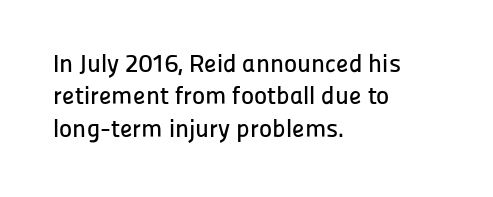
Is there much room between lines? A standard amount, neither cramped nor airy. The passage shown is not underscored anywhere. Visually the block forms a straight wall on the left and a jagged coastline on the right. The lettering holds an erect, upright posture throughout. This rendering leaves character spacing at its baseline value.
